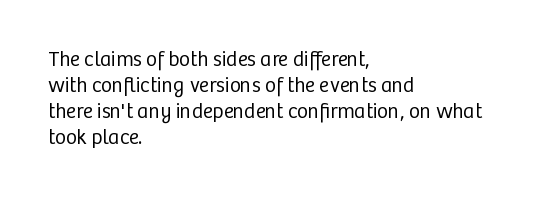
The image shows 21 px text type, upright; set left-aligned, line spacing 1.24x, normal letter spacing, not underlined.
